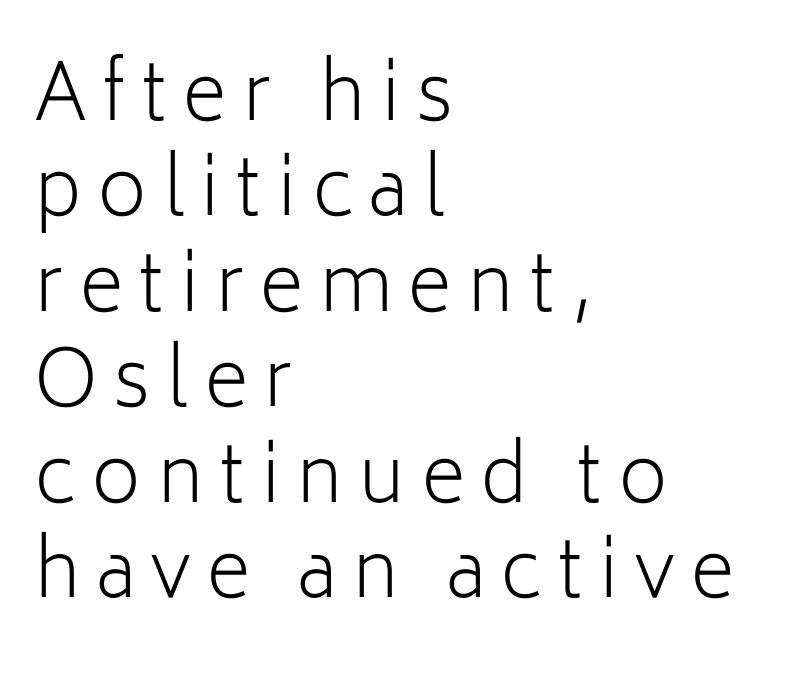
Q: Is the text bold? A: No.
Q: Is the text italic (slanted)? A: No, it is upright.
Q: Is the typeface a serif or a sans-serif typeface? A: Sans-serif.
Q: Is the text underlined? A: No.
Q: How is the paragraph aligned? A: Left-aligned.
Q: Is the spacing between letters normal or unusually wide? A: Unusually wide.
Q: Width (condensed, normal, or wide)? A: Normal.
Q: Stroke contrast? A: Low.
Q: x-height? A: Medium.
Q: Monospaced? A: No.
